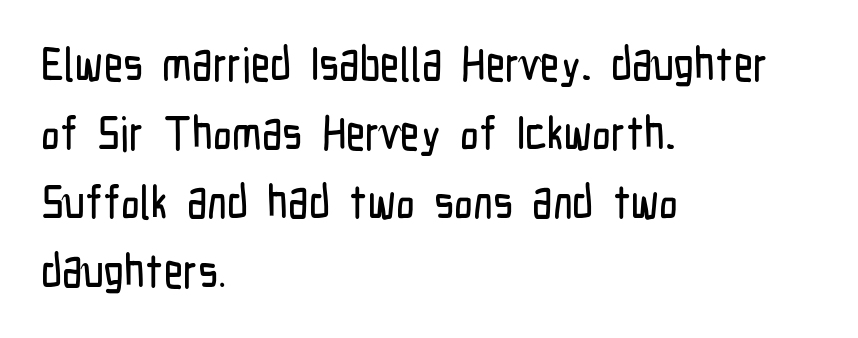
Q: Is the text italic (slanted)? A: No, it is upright.
Q: Is the typeface a serif or a sans-serif typeface? A: Sans-serif.
Q: Is the text underlined? A: No.
Q: How is the paragraph aligned? A: Left-aligned.
Q: Is the spacing between letters normal or unusually wide? A: Normal.
Q: Is the spacing between lines tight, normal or loose? A: Normal.
Q: Width (condensed, normal, or wide)? A: Condensed.
Q: Stroke contrast? A: Low.
Q: x-height? A: Medium.
Q: Monospaced? A: No.
